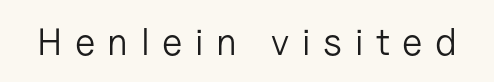
Q: Is the text bold? A: No.
Q: Is the text italic (slanted)? A: No, it is upright.
Q: Is the typeface a serif or a sans-serif typeface? A: Sans-serif.
Q: Is the text underlined? A: No.
Q: Is the spacing between letters normal or unusually wide? A: Unusually wide.
Q: Width (condensed, normal, or wide)? A: Normal.
Q: Stroke contrast? A: Low.
Q: x-height? A: Medium.
Q: Monospaced? A: No.
